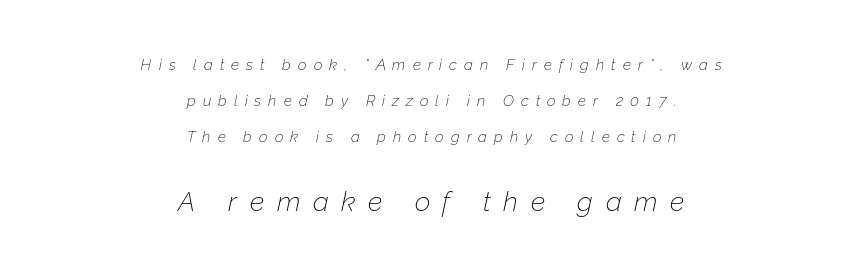
Q: Is the text bold? A: No.
Q: Is the text italic (slanted)? A: Yes, it leans right by about 12 degrees.
Q: Is the text underlined? A: No.
Q: How is the paragraph aligned? A: Centered.
Q: Is the spacing between letters normal or unusually wide? A: Unusually wide.
Q: Is the spacing between lines tight, normal or loose? A: Loose.
Q: Which block of text is set in a larger size, the first (top) or the second (bottom)? A: The second (bottom) one.
